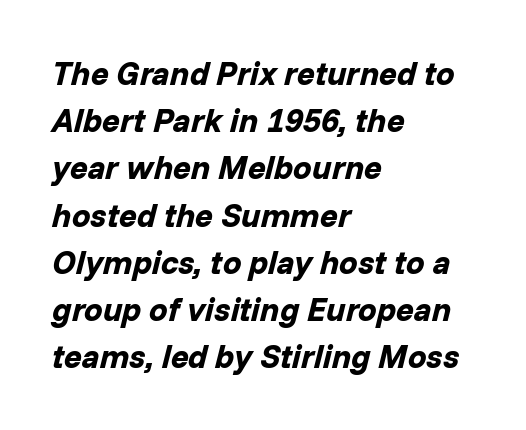
{"italic": "yes", "lean": "right", "slant_degrees": 14, "bold": "yes", "weight": "bold", "width": "normal", "stroke_contrast": "low", "x_height": "medium", "monospaced": "no", "underline": "no", "align": "left", "line_spacing": "normal", "line_spacing_ratio": 1.43, "letter_spacing": "normal", "letter_spacing_em": 0.0, "glyph_px": 33}
